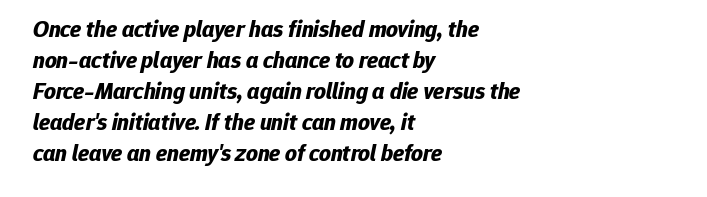
The image shows 23 px bold type, italic (leaning right); set left-aligned, normal line spacing (1.35x), normal letter spacing, not underlined.
